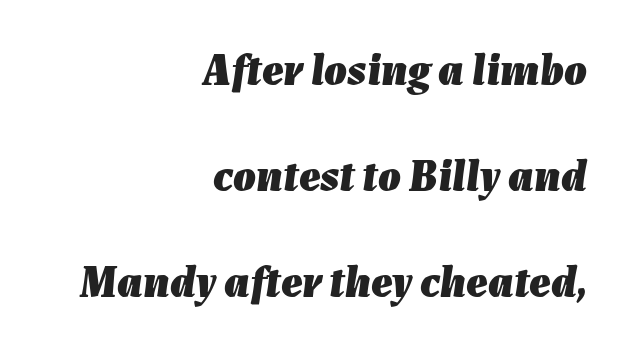
Q: Is the text bold? A: Yes.
Q: Is the text italic (slanted)? A: Yes, it leans right by about 7 degrees.
Q: Is the text underlined? A: No.
Q: How is the paragraph aligned? A: Right-aligned.
Q: Is the spacing between letters normal or unusually wide? A: Normal.
Q: Is the spacing between lines tight, normal or loose? A: Loose.
Q: Width (condensed, normal, or wide)? A: Normal.
Q: Stroke contrast? A: Low.
Q: x-height? A: Medium.
Q: Monospaced? A: No.
